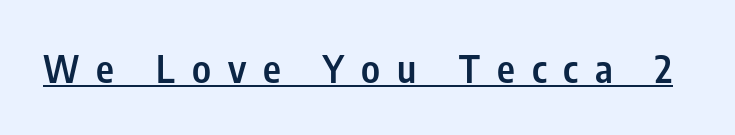
{"serif": "no", "italic": "no", "bold": "semi", "weight": "semibold", "width": "condensed", "stroke_contrast": "low", "x_height": "medium", "monospaced": "no", "underline": "yes", "letter_spacing": "wide", "letter_spacing_em": 0.45, "glyph_px": 38}
